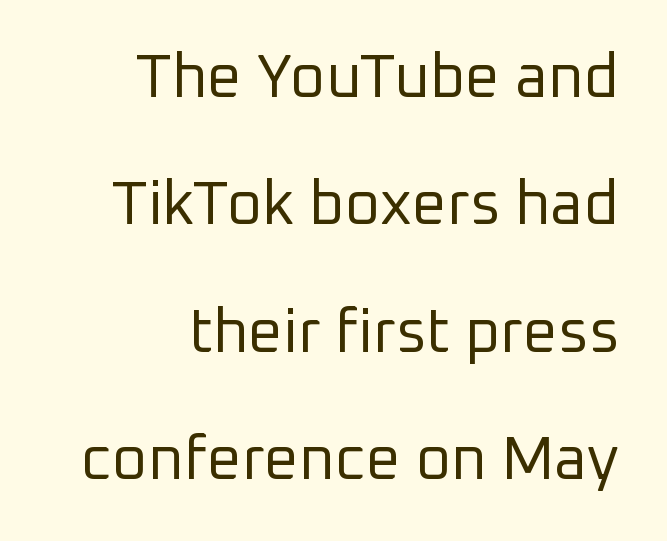
The image shows 61 px regular-weight sans-serif type, upright; set right-aligned, loose line spacing (2.09x), normal letter spacing, not underlined; low stroke contrast and a medium x-height.
